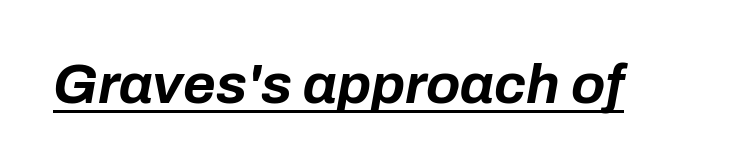
{"italic": "yes", "lean": "right", "slant_degrees": 10, "bold": "yes", "weight": "bold", "width": "normal", "stroke_contrast": "low", "x_height": "medium", "monospaced": "no", "underline": "yes", "letter_spacing": "normal", "letter_spacing_em": 0.0, "glyph_px": 56}
